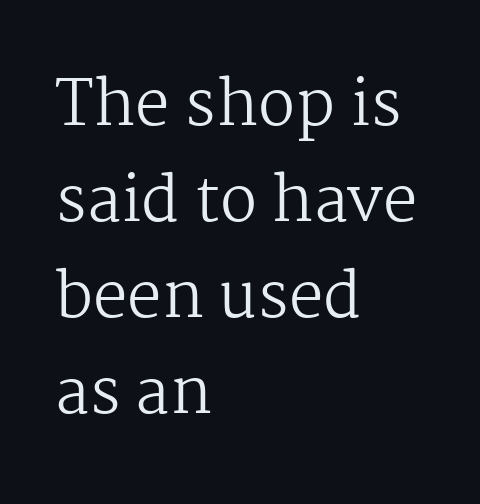
{"serif": "yes", "italic": "no", "bold": "no", "weight": "regular", "width": "normal", "stroke_contrast": "medium", "x_height": "medium", "monospaced": "no", "underline": "no", "align": "left", "line_spacing": "normal", "line_spacing_ratio": 1.55, "letter_spacing": "normal", "letter_spacing_em": 0.0, "glyph_px": 62}
